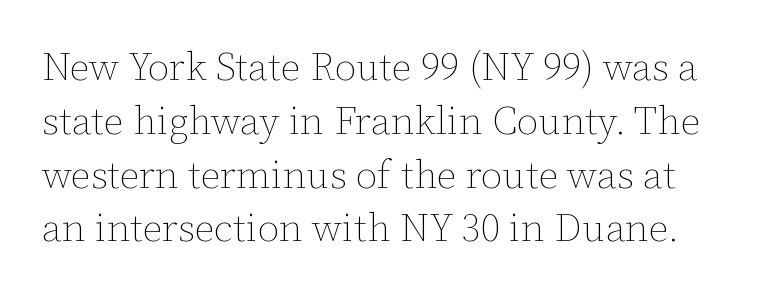
{"italic": "no", "bold": "no", "weight": "thin", "width": "normal", "stroke_contrast": "low", "x_height": "medium", "monospaced": "no", "underline": "no", "line_spacing": "normal", "line_spacing_ratio": 1.38, "letter_spacing": "normal", "letter_spacing_em": 0.0, "glyph_px": 39}
